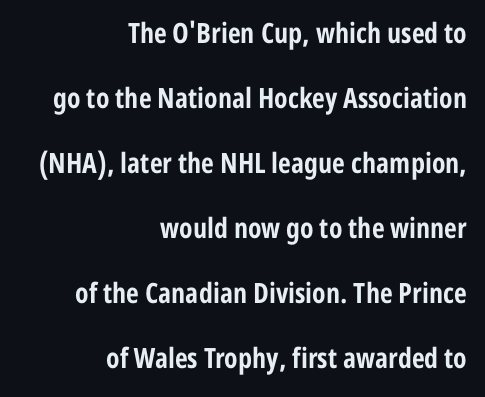
The image shows 28 px bold, condensed sans-serif type, upright; set right-aligned, loose line spacing (2.32x), normal letter spacing, not underlined; low stroke contrast and a medium x-height.
